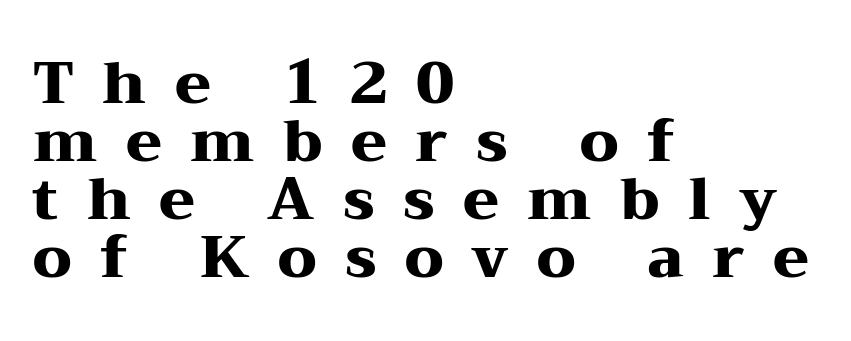
Q: Is the text bold? A: Yes.
Q: Is the text italic (slanted)? A: No, it is upright.
Q: Is the typeface a serif or a sans-serif typeface? A: Serif.
Q: Is the text underlined? A: No.
Q: How is the paragraph aligned? A: Left-aligned.
Q: Is the spacing between letters normal or unusually wide? A: Unusually wide.
Q: Is the spacing between lines tight, normal or loose? A: Tight.
Q: Width (condensed, normal, or wide)? A: Wide.
Q: Stroke contrast? A: Medium.
Q: x-height? A: Medium.
Q: Monospaced? A: No.
